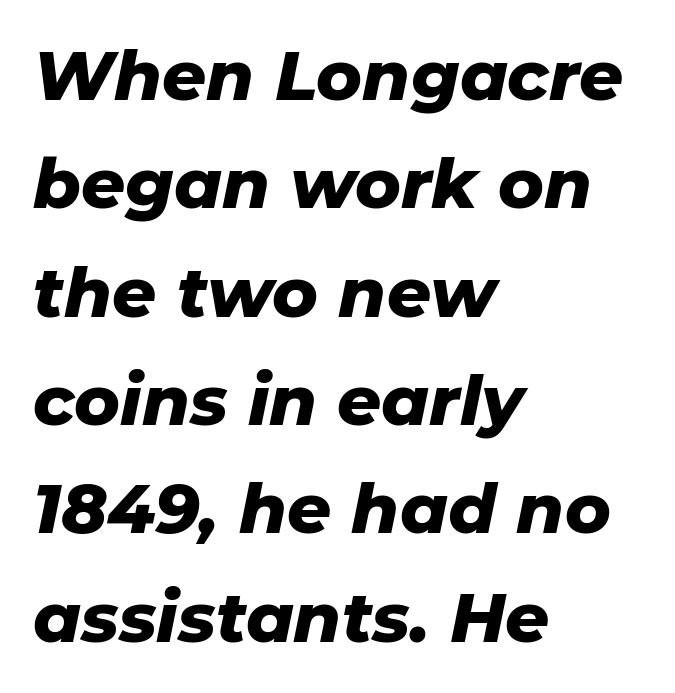
Q: Is the text bold? A: Yes.
Q: Is the text italic (slanted)? A: Yes, it leans right by about 11 degrees.
Q: Is the text underlined? A: No.
Q: How is the paragraph aligned? A: Left-aligned.
Q: Is the spacing between letters normal or unusually wide? A: Normal.
Q: Is the spacing between lines tight, normal or loose? A: Normal.
Q: Width (condensed, normal, or wide)? A: Normal.
Q: Stroke contrast? A: Low.
Q: x-height? A: Medium.
Q: Monospaced? A: No.
